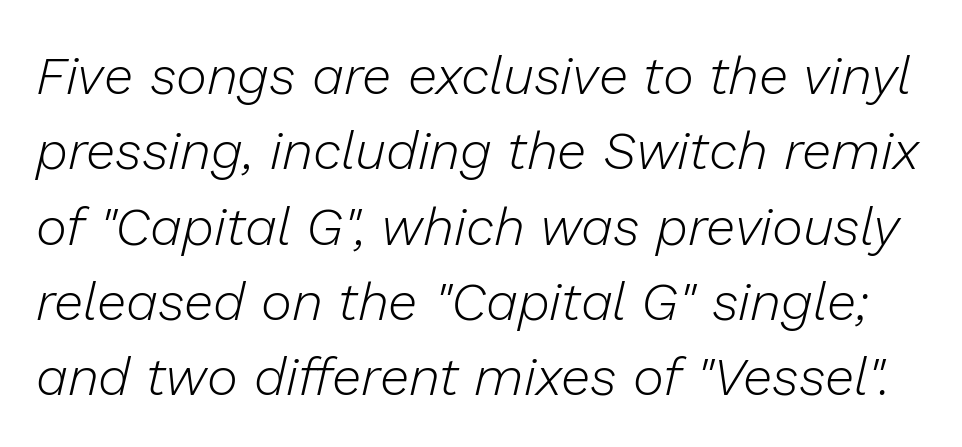
{"italic": "yes", "lean": "right", "slant_degrees": 13, "bold": "no", "weight": "light", "width": "normal", "stroke_contrast": "low", "x_height": "medium", "monospaced": "no", "underline": "no", "line_spacing": "normal", "line_spacing_ratio": 1.42, "letter_spacing": "normal", "letter_spacing_em": 0.0, "glyph_px": 53}
